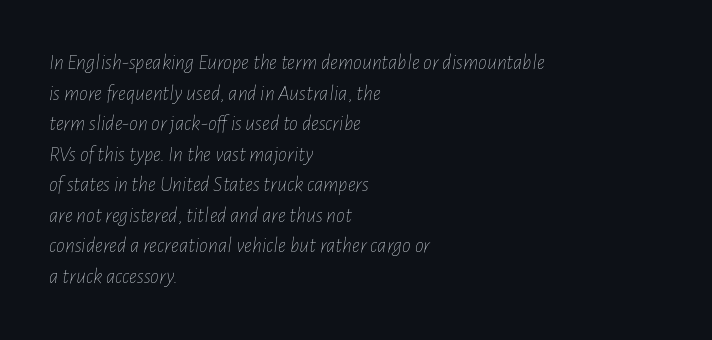
These lines keep a tight, regular rhythm from letter to letter. Unmarked baselines from the first word to the last. Notice how descenders clear the ascenders below comfortably — that's standard leading. The paragraph has a hard left edge and a soft right edge.
